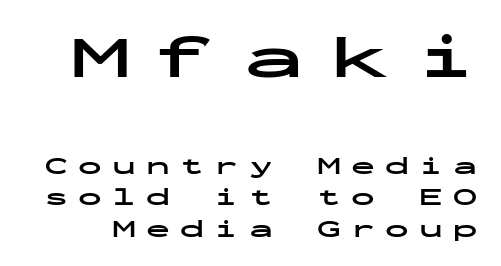
{"serif": "no", "italic": "no", "bold": "yes", "weight": "bold", "width": "wide", "stroke_contrast": "low", "x_height": "medium", "monospaced": "yes", "underline": "no", "line_spacing": "normal", "line_spacing_ratio": 1.31, "letter_spacing": "wide", "letter_spacing_em": 0.42, "larger_block": "first", "size_ratio": 2.54, "glyph_px": 61}
